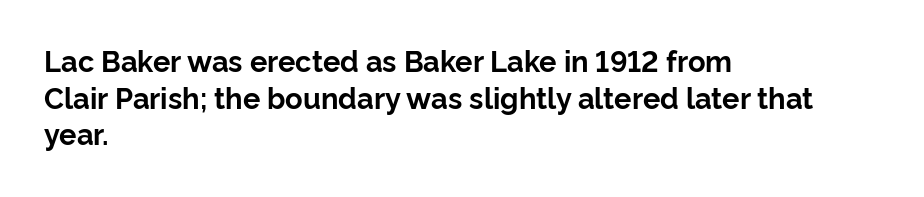
{"serif": "no", "italic": "no", "bold": "yes", "weight": "bold", "width": "normal", "stroke_contrast": "low", "x_height": "medium", "monospaced": "no", "underline": "no", "align": "left", "line_spacing": "normal", "line_spacing_ratio": 1.26, "letter_spacing": "normal", "letter_spacing_em": 0.0, "glyph_px": 29}
